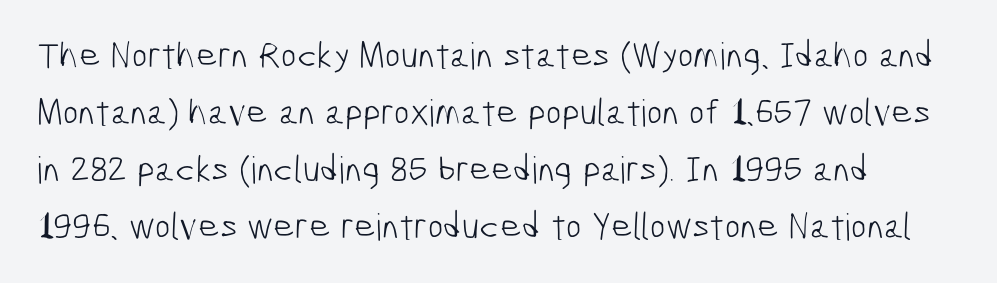
{"serif": "no", "bold": "no", "weight": "light", "width": "condensed", "stroke_contrast": "low", "x_height": "medium", "monospaced": "no", "underline": "no", "line_spacing": "normal", "line_spacing_ratio": 1.54, "letter_spacing": "normal", "letter_spacing_em": 0.0, "glyph_px": 37}
